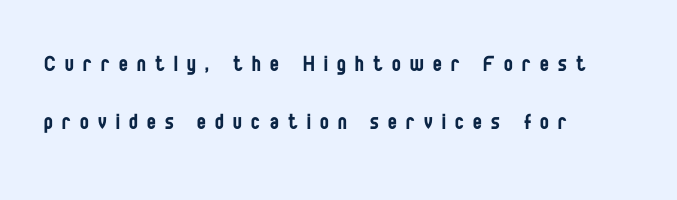
The image shows 26 px text type, upright; set left-aligned, loose line spacing (2.23x), unusually wide letter spacing (+0.36 em), not underlined.
